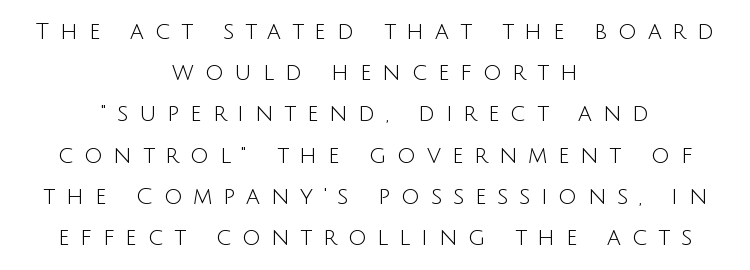
The specimen omits any rule beneath the text block's lines. No letter is thick-stroked: the sample isn't bold. The rendering positions every line midway between the sides. Glyph-to-glyph distance is far greater than everyday printed text.
